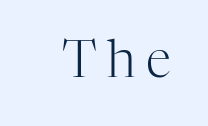
Q: Is the text bold? A: No.
Q: Is the text italic (slanted)? A: No, it is upright.
Q: Is the typeface a serif or a sans-serif typeface? A: Serif.
Q: Is the text underlined? A: No.
Q: Is the spacing between letters normal or unusually wide? A: Unusually wide.
Q: Width (condensed, normal, or wide)? A: Normal.
Q: Stroke contrast? A: High.
Q: x-height? A: Medium.
Q: Monospaced? A: No.
